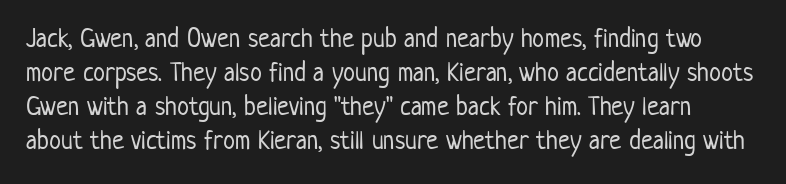
The foot of each line stays bare and open. Stems and bowls with no extra thickness — not bold. The space between consecutive lines is moderate. Posture: straight, roman, zero tilt.
